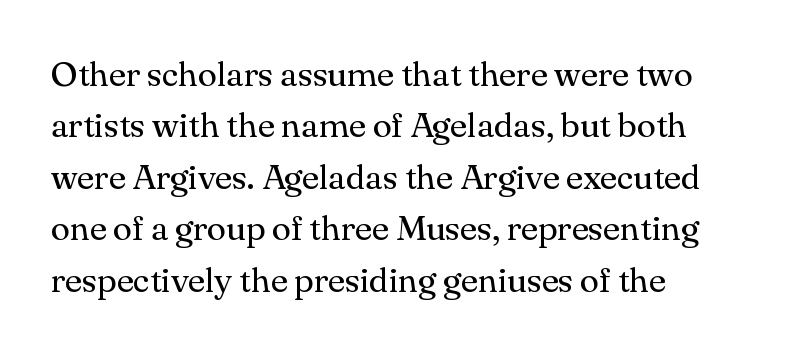
The image shows 35 px regular-weight serif type, upright; set left-aligned, normal line spacing (1.47x), normal letter spacing, not underlined; medium stroke contrast and a small x-height.
